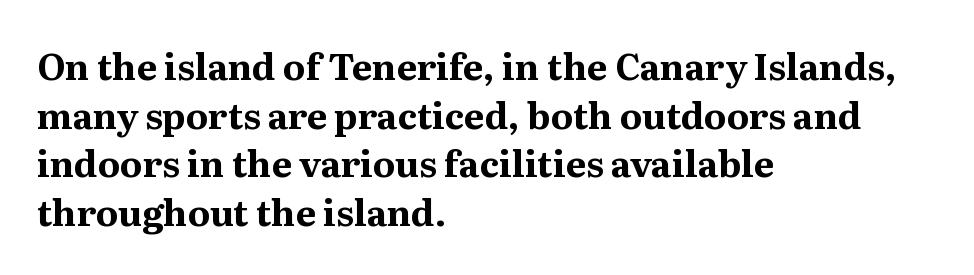
The image shows 36 px bold serif type, upright; set left-aligned, normal line spacing (1.35x), normal letter spacing, not underlined; medium stroke contrast and a medium x-height.
